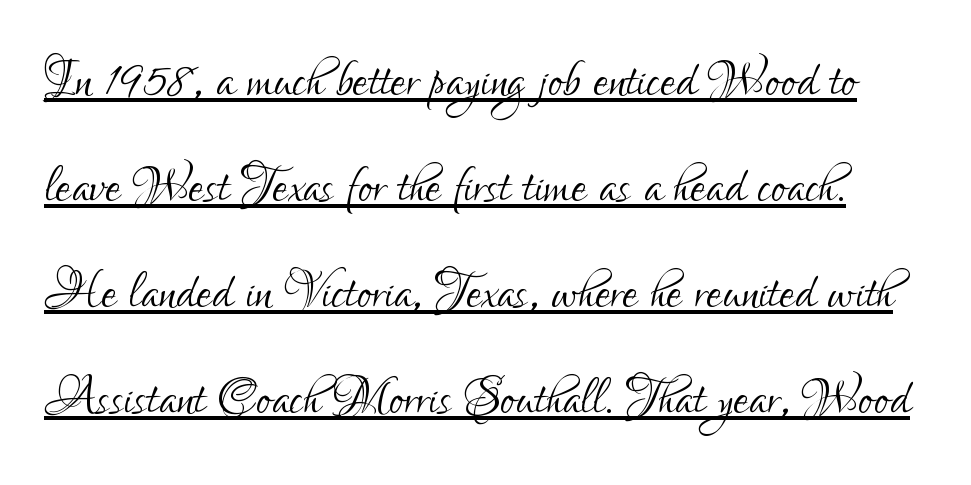
Words appear dense and cohesive because spacing is normal. These glyphs show unthickened strokes, regular width or finer. Leading: standard.
